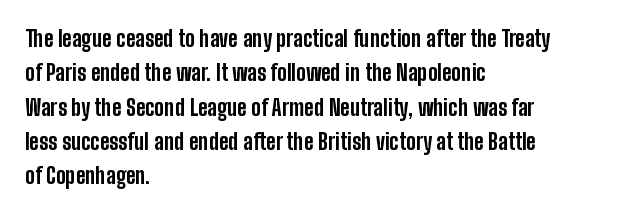
The image shows 22 px bold type, upright; set left-aligned, normal line spacing (1.56x), normal letter spacing, not underlined.
